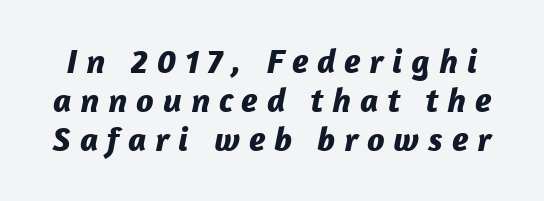
Q: Is the text bold? A: Yes.
Q: Is the text italic (slanted)? A: Yes, it leans right by about 12 degrees.
Q: Is the text underlined? A: No.
Q: Is the spacing between letters normal or unusually wide? A: Unusually wide.
Q: Is the spacing between lines tight, normal or loose? A: Tight.
Q: Width (condensed, normal, or wide)? A: Normal.
Q: Stroke contrast? A: Low.
Q: x-height? A: Medium.
Q: Monospaced? A: No.
